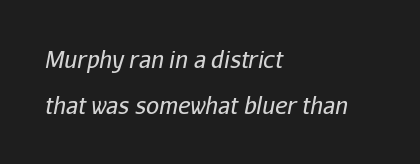
Q: Is the text bold? A: No.
Q: Is the text italic (slanted)? A: Yes, it leans right by about 11 degrees.
Q: Is the text underlined? A: No.
Q: How is the paragraph aligned? A: Left-aligned.
Q: Is the spacing between letters normal or unusually wide? A: Normal.
Q: Is the spacing between lines tight, normal or loose? A: Loose.
